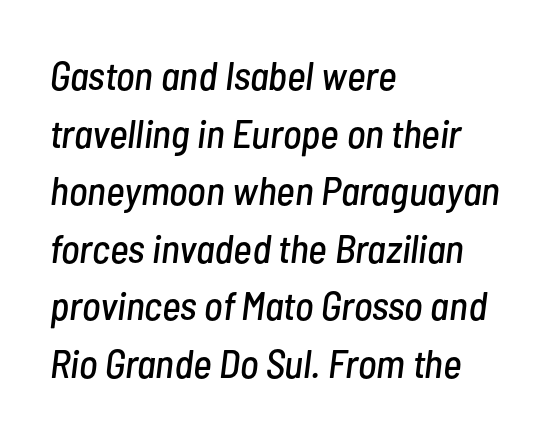
{"italic": "yes", "lean": "right", "slant_degrees": 7, "width": "condensed", "stroke_contrast": "low", "x_height": "medium", "monospaced": "no", "underline": "no", "align": "left", "line_spacing": "normal", "line_spacing_ratio": 1.44, "letter_spacing": "normal", "letter_spacing_em": 0.0, "glyph_px": 40}
